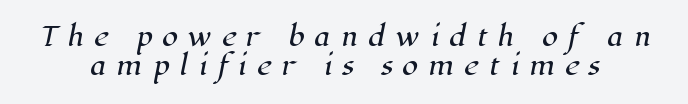
Q: Is the text underlined? A: No.
Q: Is the spacing between letters normal or unusually wide? A: Unusually wide.
Q: Is the spacing between lines tight, normal or loose? A: Tight.
